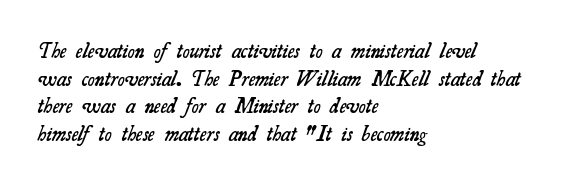
Look at the tracking — it's just the regular setting, nothing added. The block of text has a typical density, with ordinary space between rows. The foot of each line stays bare and open. Notice how the passage keeps a crisp vertical edge on the left only. Notice the strokes are somewhat thickened but not fully heavy: this is a semibold.
